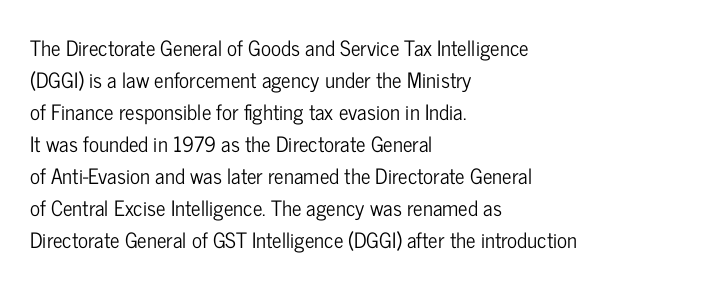
{"italic": "no", "underline": "no", "align": "left", "line_spacing": "normal", "line_spacing_ratio": 1.52, "letter_spacing": "normal", "letter_spacing_em": 0.0, "glyph_px": 21}
